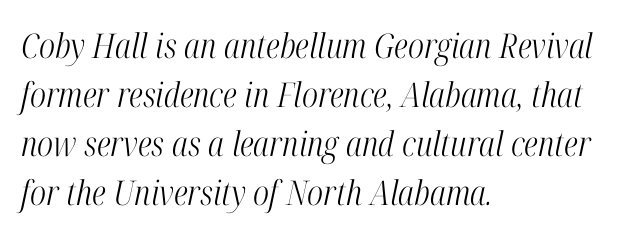
The text carries the slant typical of an italic or oblique font. Does the copy run flush right? No — it runs flush left. In terms of letterform style, serifs are clearly present. Plain, unruled lines of type. Heft: none added — not bold. The letters sit at their default tracking, neither squeezed nor spread.
